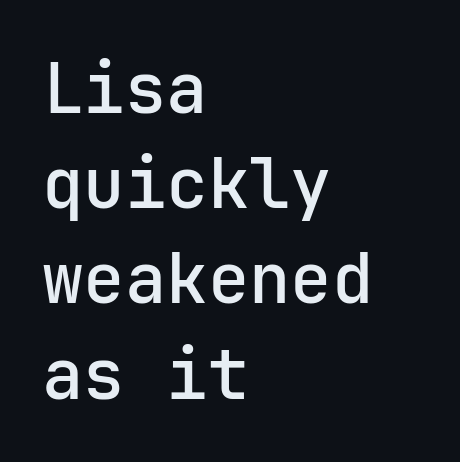
A sans-serif font was chosen for this passage. Reading down the column, the eye jumps a familiar distance to each next line. This rendering leaves character spacing at its baseline value. A bare baseline throughout the passage. How heavy is the stroke? Medium-heavy — a semibold, shy of bold.
